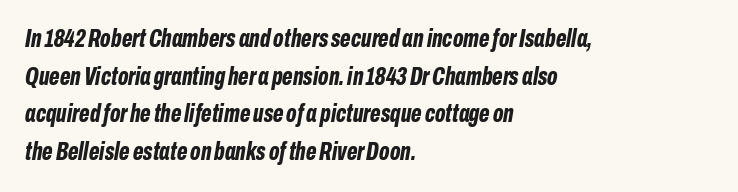
Caption: standard tracking, unaltered. These lines were composed using italics. Is there much room between lines? A standard amount, neither cramped nor airy. In CSS terms this would be text-align: left. Clear beneath every line of the passage.
